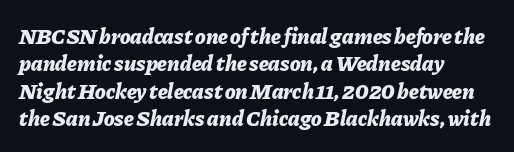
Short note: letters normally spaced. These words are printed bold, with thick strokes throughout. Glance below the letters and you will spot only blank space. Layout note: lines flush left. Characters are canted at an angle relative to the baseline's perpendicular.
